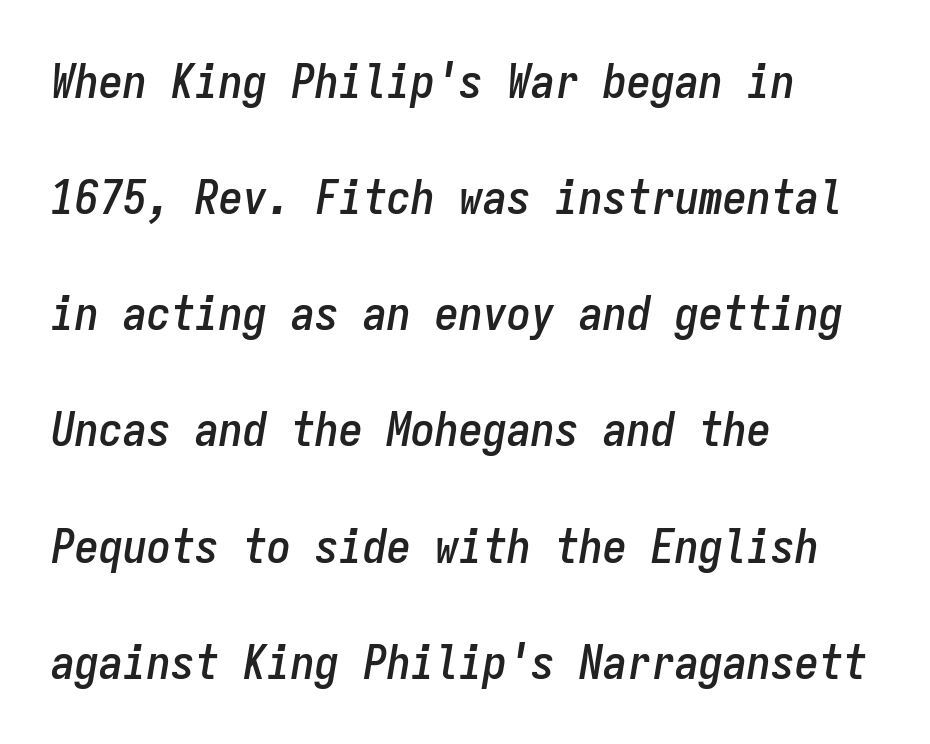
Here the designer chose a console-style face with uniform glyph widths. Visually the block forms a straight wall on the left and a jagged coastline on the right. An italicized treatment has been applied to the whole sample. Loosely led — the rows are spread out. The specimen omits any rule beneath the text block's lines. Observe the ordinary spacing: letters are neighbours, not strangers.
